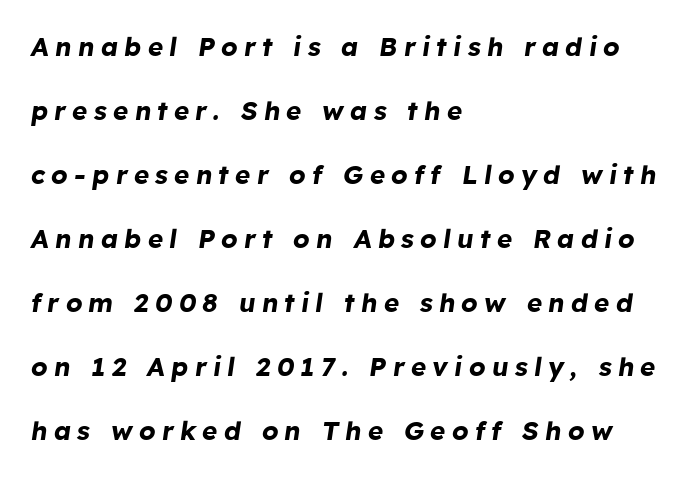
The image shows 26 px bold type, italic (leaning right); set left-aligned, loose line spacing (2.46x), unusually wide letter spacing (+0.24 em), not underlined.
